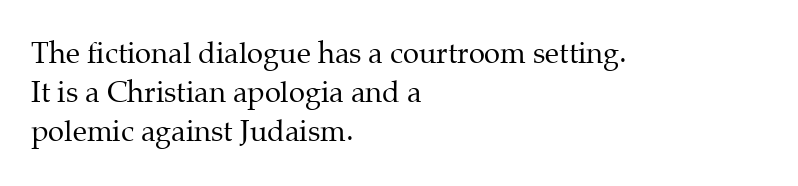
Q: Is the text bold? A: No.
Q: Is the text italic (slanted)? A: No, it is upright.
Q: Is the typeface a serif or a sans-serif typeface? A: Serif.
Q: Is the text underlined? A: No.
Q: How is the paragraph aligned? A: Left-aligned.
Q: Is the spacing between letters normal or unusually wide? A: Normal.
Q: Is the spacing between lines tight, normal or loose? A: Normal.
Q: Width (condensed, normal, or wide)? A: Normal.
Q: Stroke contrast? A: Medium.
Q: x-height? A: Medium.
Q: Monospaced? A: No.
